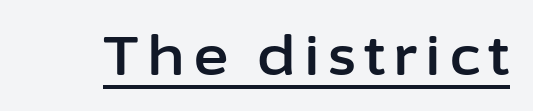
Q: Is the text italic (slanted)? A: No, it is upright.
Q: Is the typeface a serif or a sans-serif typeface? A: Sans-serif.
Q: Is the text underlined? A: Yes.
Q: Width (condensed, normal, or wide)? A: Normal.
Q: Stroke contrast? A: Low.
Q: x-height? A: Medium.
Q: Monospaced? A: No.
